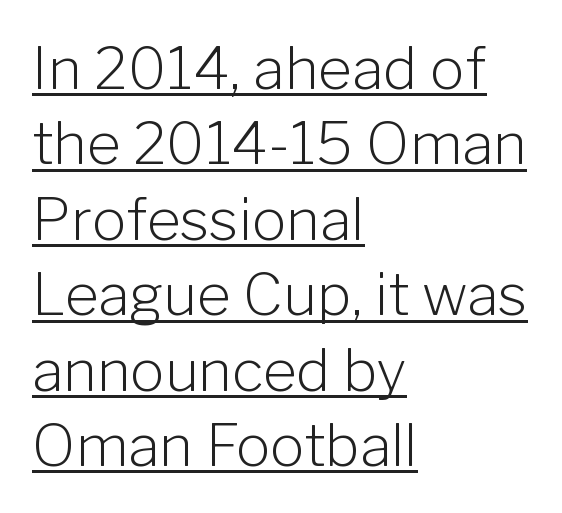
Q: Is the text bold? A: No.
Q: Is the text italic (slanted)? A: No, it is upright.
Q: Is the typeface a serif or a sans-serif typeface? A: Sans-serif.
Q: Is the text underlined? A: Yes.
Q: How is the paragraph aligned? A: Left-aligned.
Q: Is the spacing between letters normal or unusually wide? A: Normal.
Q: Is the spacing between lines tight, normal or loose? A: Normal.
Q: Width (condensed, normal, or wide)? A: Normal.
Q: Stroke contrast? A: Low.
Q: x-height? A: Medium.
Q: Monospaced? A: No.
